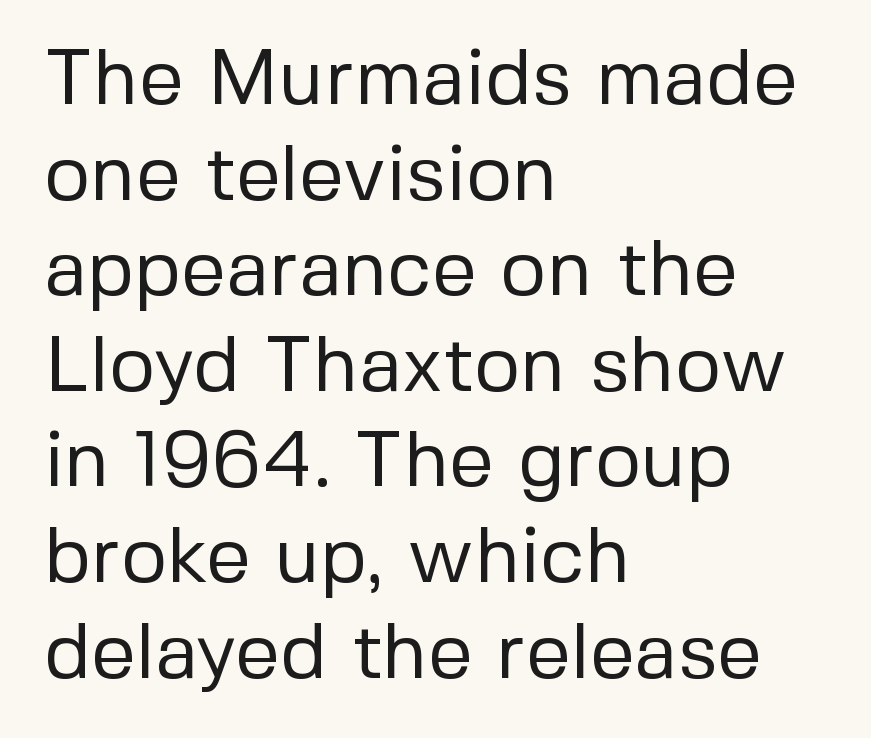
Q: Is the text bold? A: No.
Q: Is the text italic (slanted)? A: No, it is upright.
Q: Is the typeface a serif or a sans-serif typeface? A: Sans-serif.
Q: Is the text underlined? A: No.
Q: How is the paragraph aligned? A: Left-aligned.
Q: Is the spacing between letters normal or unusually wide? A: Normal.
Q: Width (condensed, normal, or wide)? A: Normal.
Q: Stroke contrast? A: Low.
Q: x-height? A: Medium.
Q: Monospaced? A: No.
